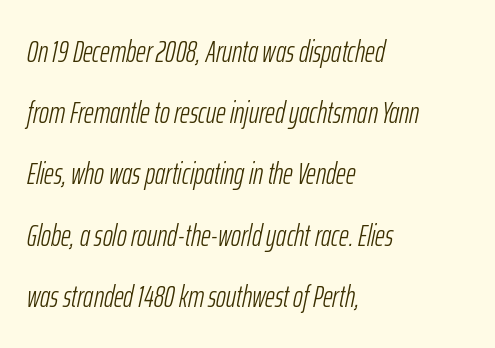
Looks like regular typesetting: each glyph gets only the width it needs. A bare baseline throughout the passage. Quick note: interline space is abundant. Weight: regular or lighter.
